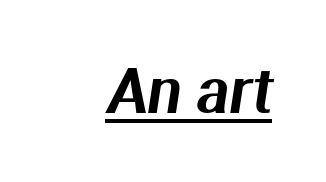
Q: Is the typeface a serif or a sans-serif typeface? A: Sans-serif.
Q: Is the text underlined? A: Yes.
Q: Is the spacing between letters normal or unusually wide? A: Normal.
Q: Width (condensed, normal, or wide)? A: Normal.
Q: Stroke contrast? A: Medium.
Q: x-height? A: Medium.
Q: Monospaced? A: No.
